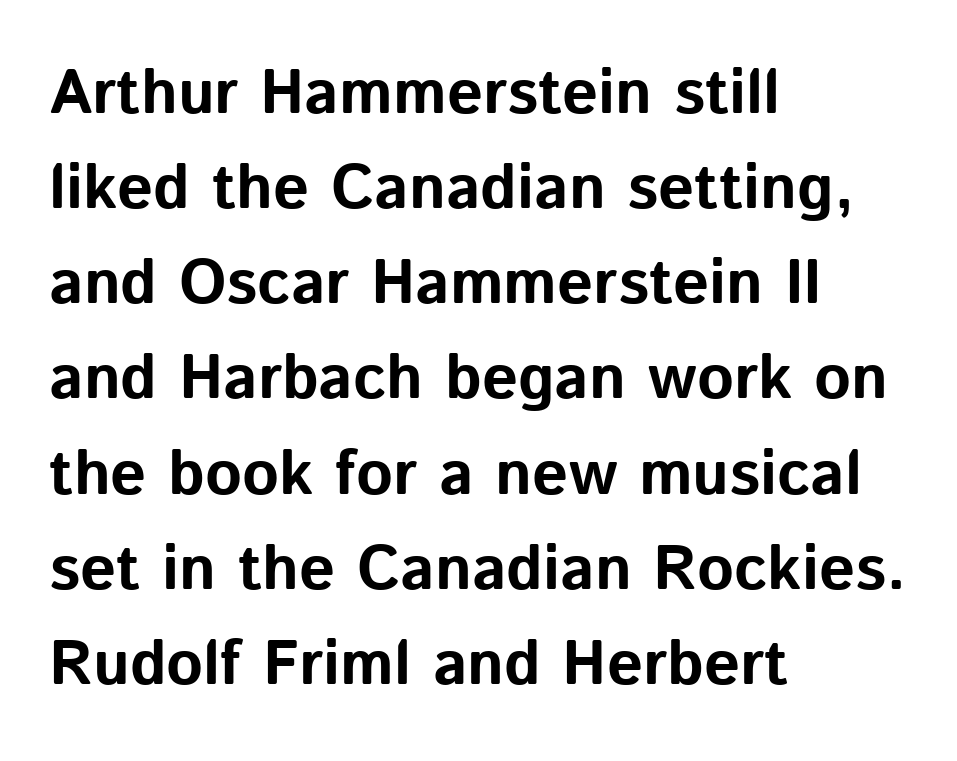
The letters stand upright; this is a roman face. Short and long lines alike share a common starting point at left. On the weight axis this lands at bold, roughly 700. Observe the ordinary spacing: letters are neighbours, not strangers. Observe the absence of serifs on each vertical stroke in this sample.
